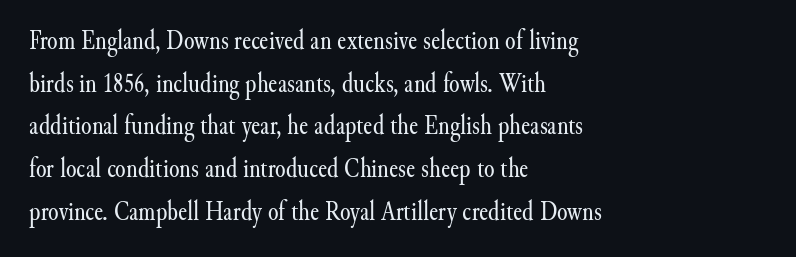
The ragged edge is on the right, which tells us the setting is flush left. Vertical strokes here are truly vertical. Heaviness? Minimal to ordinary, like unemphasized prose. Lines of text with bare space underneath.
